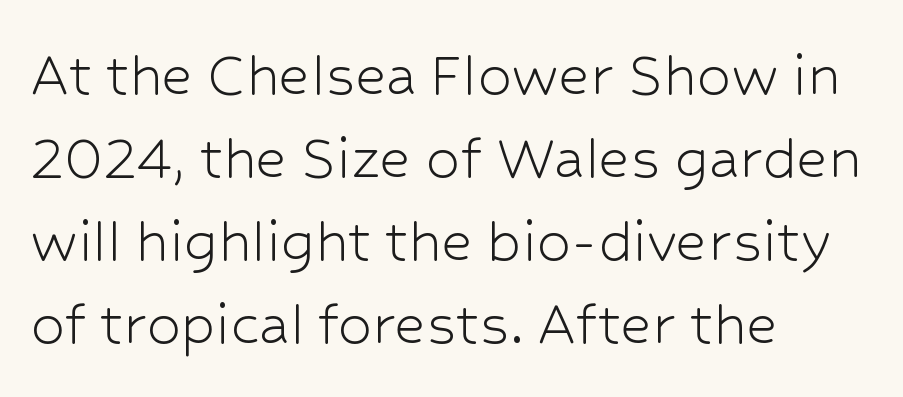
The image shows 68 px light sans-serif type, upright; set left-aligned, line spacing 1.22x, normal letter spacing, not underlined; low stroke contrast and a medium x-height.
